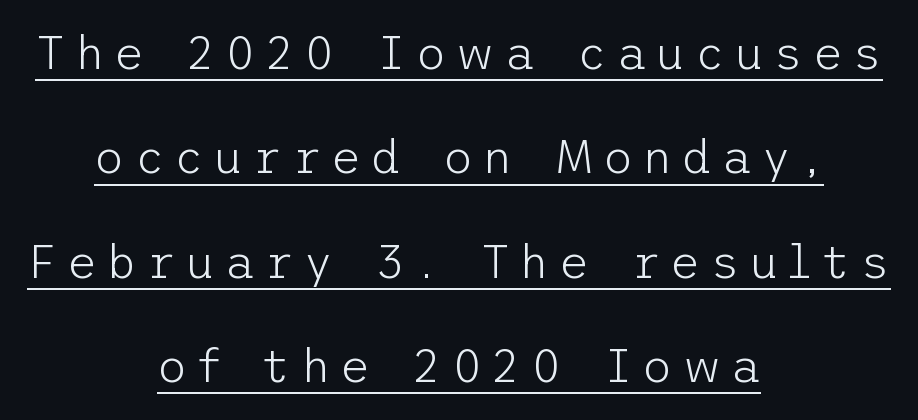
Q: Is the text bold? A: No.
Q: Is the text italic (slanted)? A: No, it is upright.
Q: Is the typeface a serif or a sans-serif typeface? A: Sans-serif.
Q: Is the text underlined? A: Yes.
Q: How is the paragraph aligned? A: Centered.
Q: Is the spacing between lines tight, normal or loose? A: Loose.
Q: Width (condensed, normal, or wide)? A: Normal.
Q: Stroke contrast? A: Low.
Q: x-height? A: Medium.
